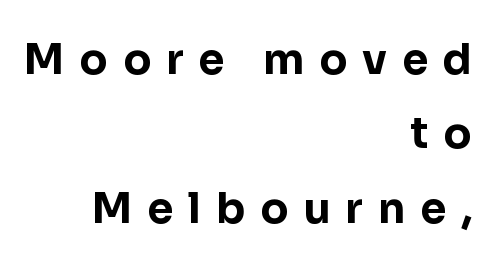
{"serif": "no", "italic": "no", "bold": "yes", "weight": "bold", "width": "normal", "stroke_contrast": "low", "x_height": "medium", "monospaced": "no", "underline": "no", "align": "right", "line_spacing_ratio": 1.77, "letter_spacing": "wide", "letter_spacing_em": 0.35, "glyph_px": 42}
